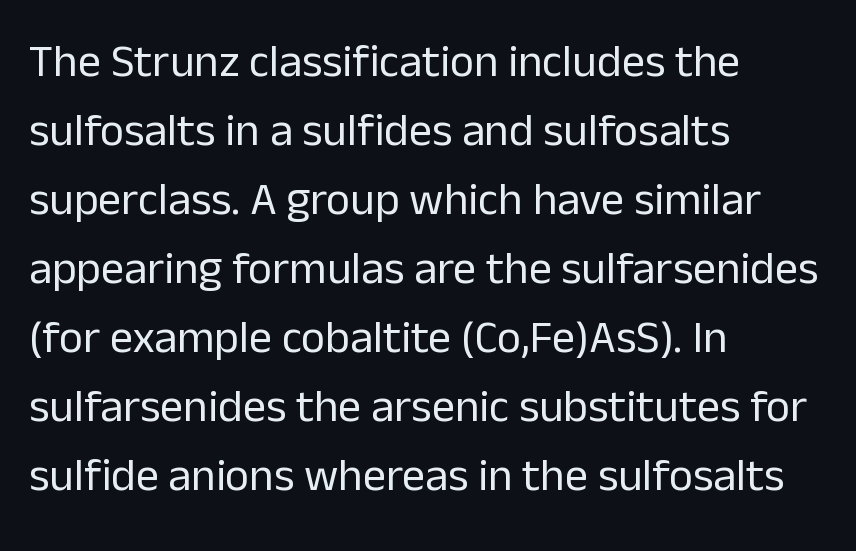
Q: Is the text bold? A: No.
Q: Is the text italic (slanted)? A: No, it is upright.
Q: Is the typeface a serif or a sans-serif typeface? A: Sans-serif.
Q: Is the text underlined? A: No.
Q: How is the paragraph aligned? A: Left-aligned.
Q: Is the spacing between letters normal or unusually wide? A: Normal.
Q: Is the spacing between lines tight, normal or loose? A: Normal.
Q: Width (condensed, normal, or wide)? A: Normal.
Q: Stroke contrast? A: Low.
Q: x-height? A: Medium.
Q: Monospaced? A: No.
